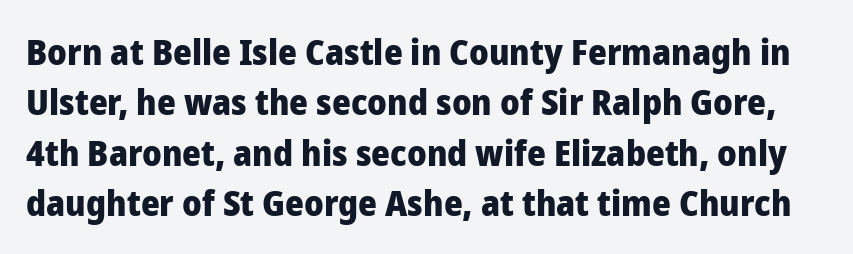
The image shows 36 px heavy sans-serif type, upright; set normal line spacing (1.4x), normal letter spacing, not underlined; low stroke contrast and a medium x-height.
